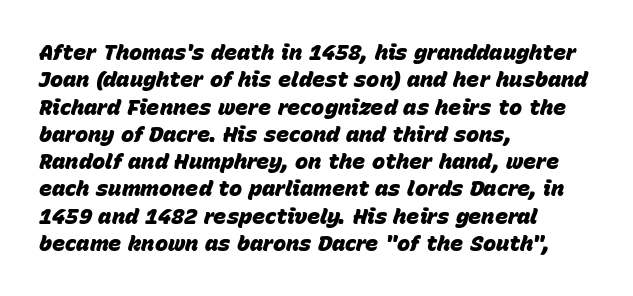
The typesetter chose a ragged-right arrangement here. As a designer I'd log this as weight 700, bold. The specimen omits any rule beneath the text block's lines. In terms of letterspacing, this is plain default setting.
